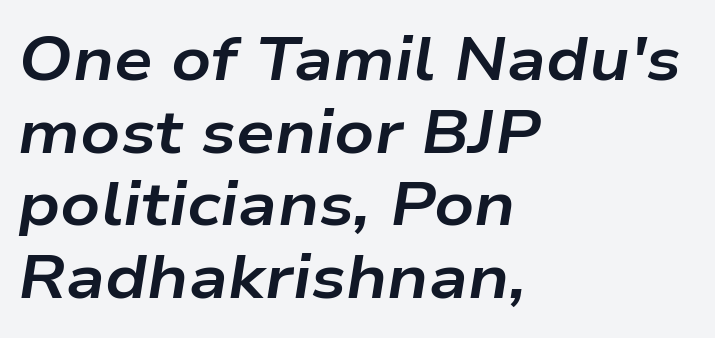
Default kerning and tracking; the words read as compact shapes. A student would call this left alignment; a typographer would say flush left, rag right. The passage shown is emphatically bold. The rendering uses natural spacing where letterforms have individual widths. Letters rest on an invisible, unmarked baseline.
